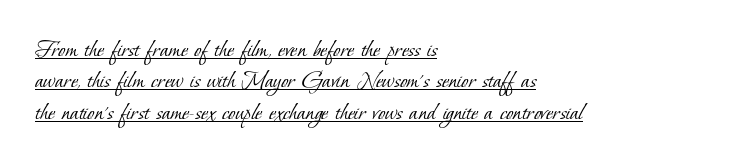
Q: Is the text bold? A: No.
Q: Is the text underlined? A: Yes.
Q: How is the paragraph aligned? A: Left-aligned.
Q: Is the spacing between letters normal or unusually wide? A: Normal.
